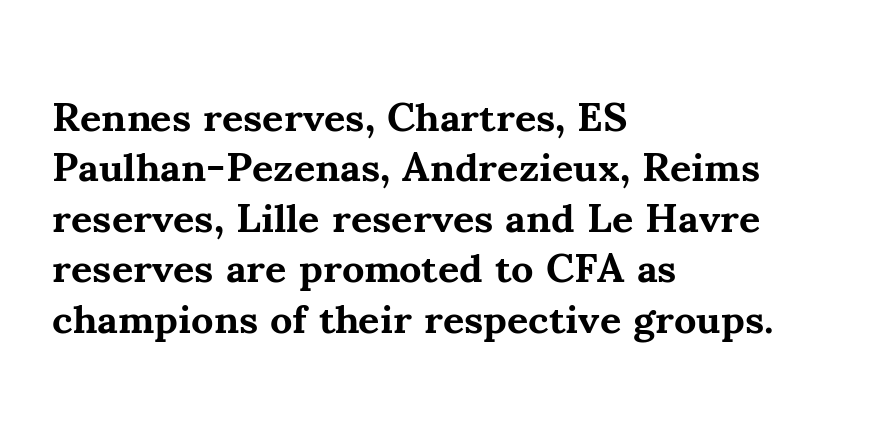
The image shows 41 px bold serif type, upright; set left-aligned, line spacing 1.23x, normal letter spacing, not underlined; medium stroke contrast and a small x-height.
